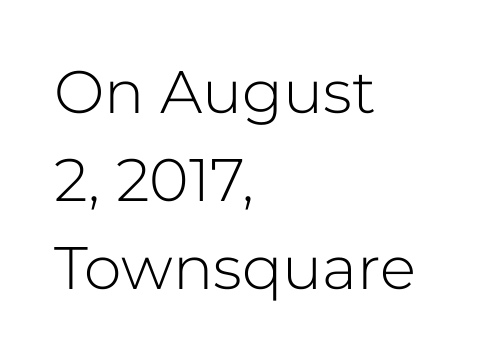
Does extra space separate the letters? No, they use regular spacing. These lines are rendered in a variable-pitch font. Alignment: flush left. Stroke terminals: plain, sans-serif. The lines sit at an ordinary, default distance from one another. No chunkiness to these letters — they're not bold.
